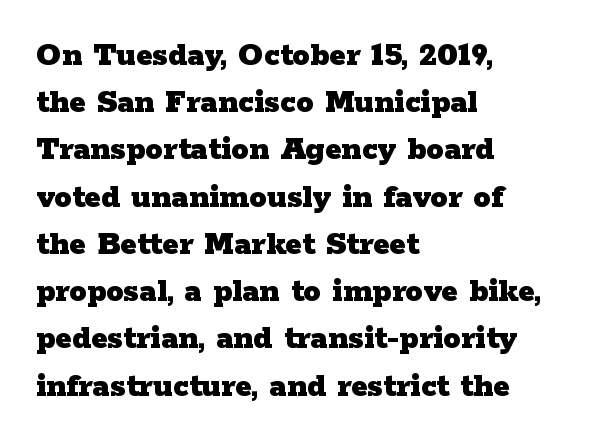
{"serif": "yes", "italic": "no", "bold": "yes", "weight": "heavy", "width": "wide", "stroke_contrast": "low", "x_height": "medium", "monospaced": "no", "underline": "no", "align": "left", "line_spacing": "normal", "line_spacing_ratio": 1.35, "letter_spacing": "normal", "letter_spacing_em": 0.0, "glyph_px": 35}
